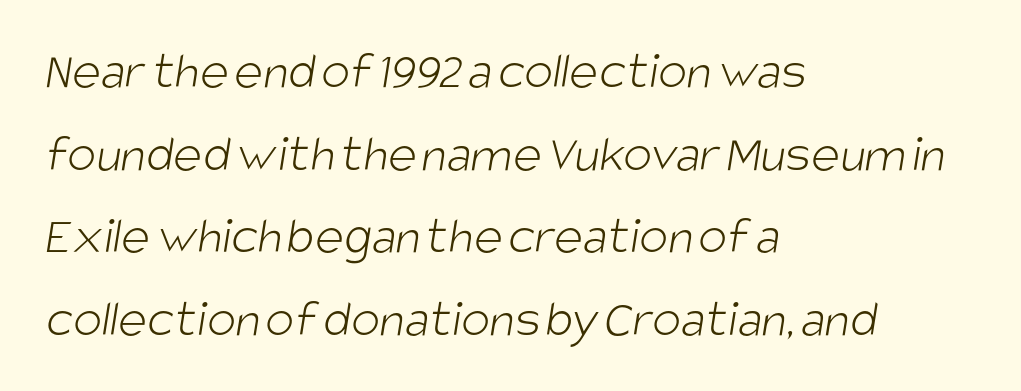
The image shows 54 px light, condensed sans-serif type; set left-aligned, normal line spacing (1.53x), normal letter spacing, not underlined; low stroke contrast and a large x-height.
